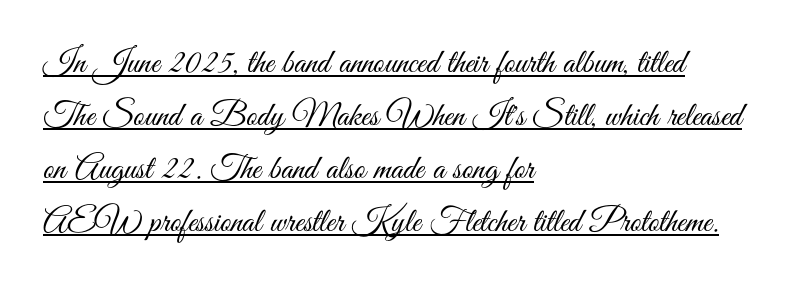
The image shows 34 px light, condensed sans-serif type; set left-aligned, normal line spacing (1.56x), normal letter spacing, underlined; medium stroke contrast and a small x-height.
